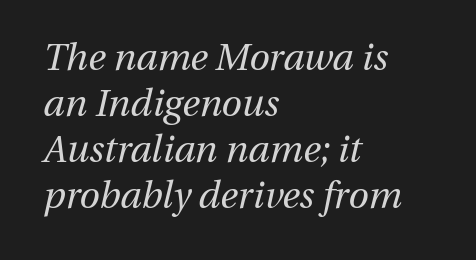
{"italic": "yes", "lean": "right", "slant_degrees": 13, "bold": "no", "weight": "regular", "width": "normal", "stroke_contrast": "medium", "x_height": "medium", "monospaced": "no", "underline": "no", "align": "left", "line_spacing_ratio": 1.24, "letter_spacing": "normal", "letter_spacing_em": 0.0, "glyph_px": 37}
